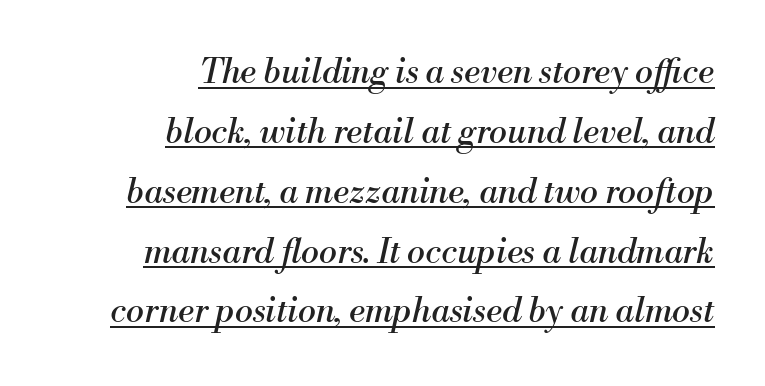
{"serif": "yes", "italic": "yes", "lean": "right", "slant_degrees": 13, "bold": "no", "weight": "regular", "width": "normal", "stroke_contrast": "medium", "x_height": "small", "monospaced": "no", "underline": "yes", "align": "right", "line_spacing_ratio": 1.76, "letter_spacing": "normal", "letter_spacing_em": 0.0, "glyph_px": 34}
